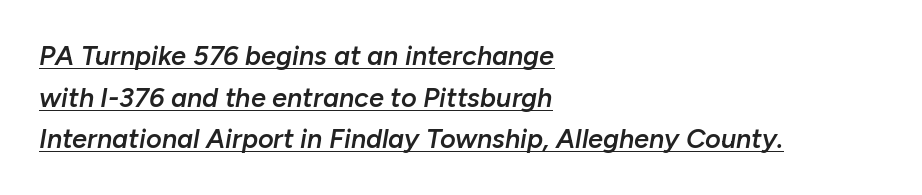
The typesetting leans somewhat heavy: a semibold. The passage shown stacks its lines at a standard gap. Check the space under the baseline: a stroke is drawn there. Glyph-to-glyph distance matches everyday printed text. These lines were composed using italics.
